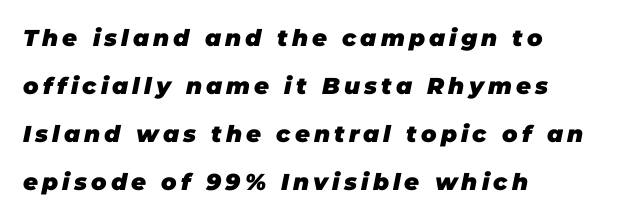
Q: Is the text bold? A: Yes.
Q: Is the text italic (slanted)? A: Yes, it leans right by about 11 degrees.
Q: Is the text underlined? A: No.
Q: How is the paragraph aligned? A: Left-aligned.
Q: Is the spacing between lines tight, normal or loose? A: Loose.
